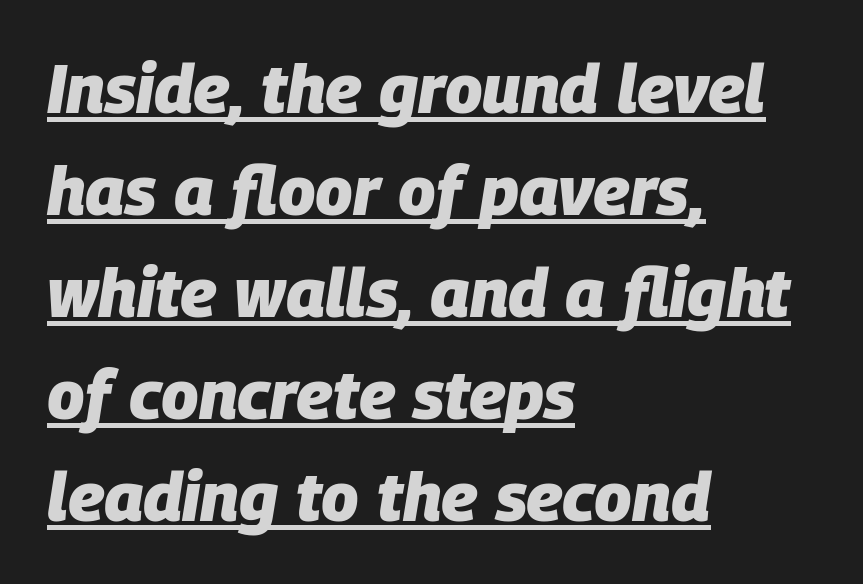
The image shows 68 px heavy type, italic (leaning right); set left-aligned, normal line spacing (1.5x), normal letter spacing, underlined; low stroke contrast and a large x-height.
